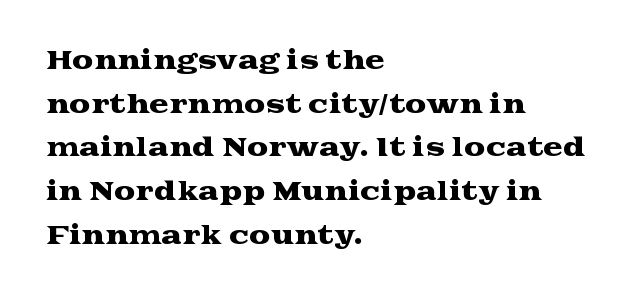
{"italic": "no", "underline": "no", "align": "left", "line_spacing_ratio": 1.82, "letter_spacing": "normal", "letter_spacing_em": 0.0, "glyph_px": 24}
